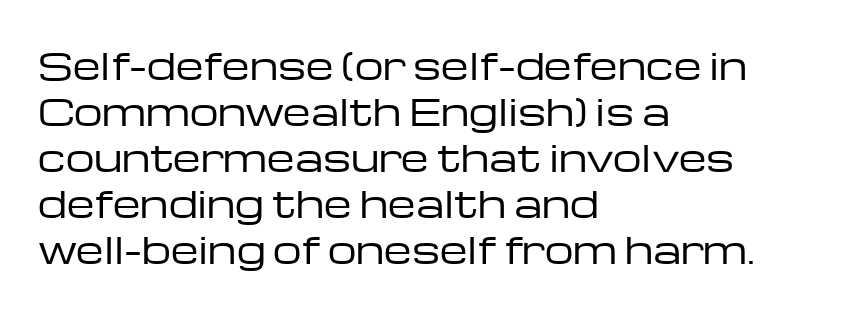
The image shows 36 px regular-weight, wide sans-serif type, upright; set left-aligned, normal line spacing (1.28x), normal letter spacing, not underlined; low stroke contrast and a medium x-height.
